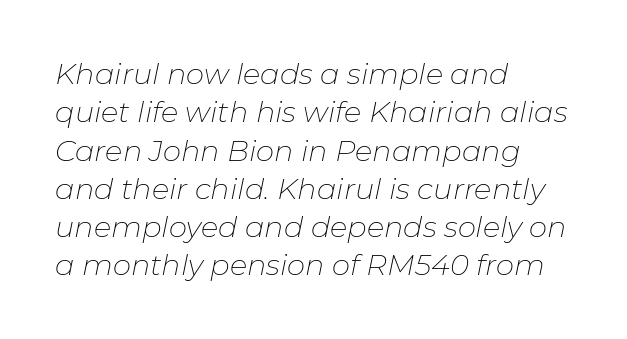
{"italic": "yes", "lean": "right", "slant_degrees": 11, "bold": "no", "weight": "thin", "width": "normal", "stroke_contrast": "low", "x_height": "medium", "monospaced": "no", "underline": "no", "align": "left", "line_spacing": "normal", "line_spacing_ratio": 1.32, "letter_spacing": "normal", "letter_spacing_em": 0.0, "glyph_px": 29}
